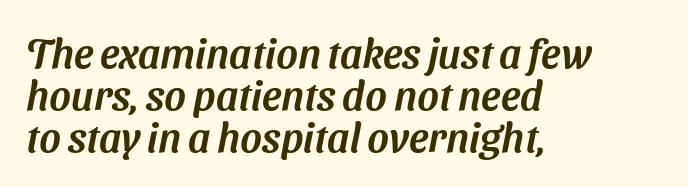
{"serif": "no", "width": "normal", "stroke_contrast": "medium", "x_height": "medium", "monospaced": "no", "underline": "no", "align": "left", "line_spacing": "tight", "line_spacing_ratio": 1.03, "letter_spacing": "normal", "letter_spacing_em": 0.0, "glyph_px": 41}
